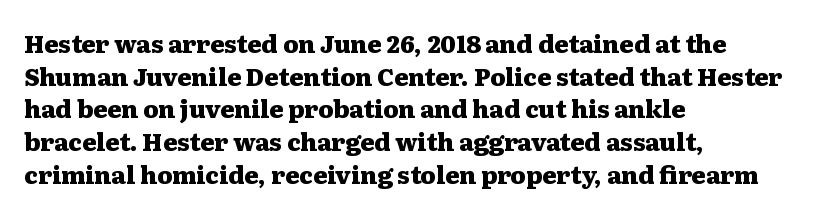
The image shows 24 px bold type, upright; set left-aligned, normal line spacing (1.36x), normal letter spacing, not underlined.
